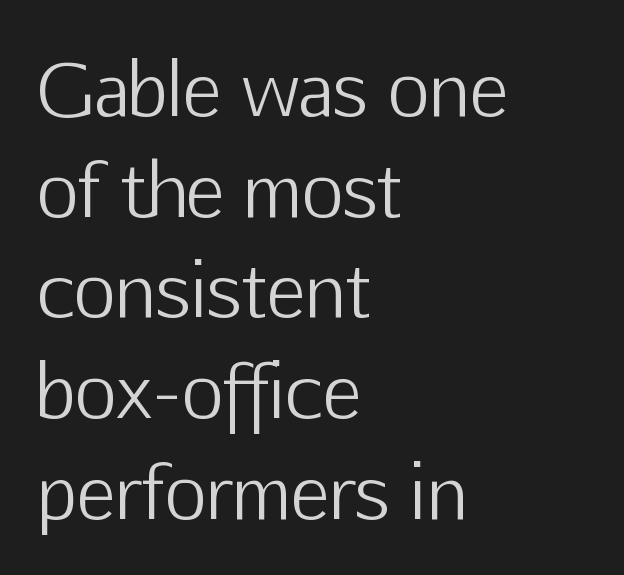
Q: Is the text bold? A: No.
Q: Is the text italic (slanted)? A: No, it is upright.
Q: Is the typeface a serif or a sans-serif typeface? A: Sans-serif.
Q: Is the text underlined? A: No.
Q: How is the paragraph aligned? A: Left-aligned.
Q: Is the spacing between letters normal or unusually wide? A: Normal.
Q: Is the spacing between lines tight, normal or loose? A: Normal.
Q: Width (condensed, normal, or wide)? A: Normal.
Q: Stroke contrast? A: Low.
Q: x-height? A: Medium.
Q: Monospaced? A: No.
